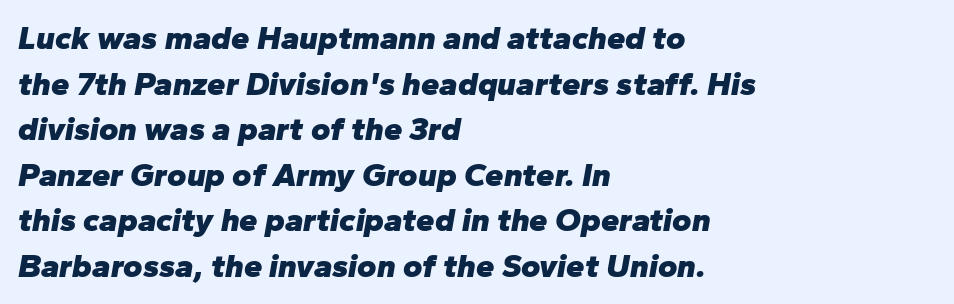
Heavy, bold letterforms. Is this a fixed-width face? No — the glyphs have proportional, varying widths. Spacing between characters is what you'd get straight out of the box. Anything drawn beneath the words? Only blank space. The lines are quadded left.
